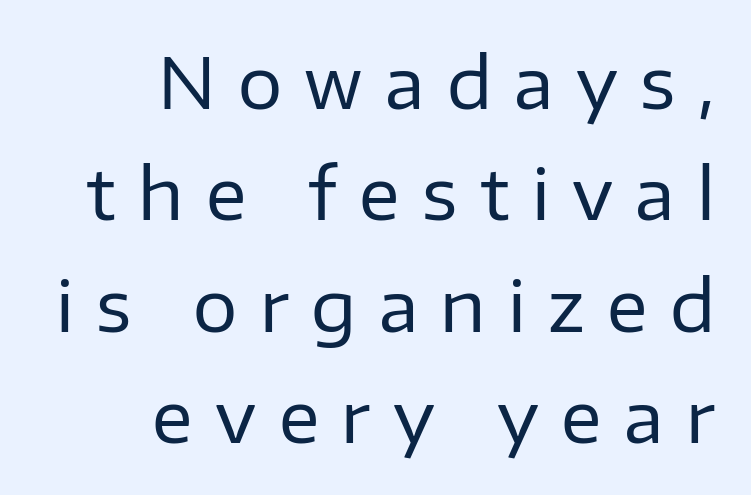
The image shows 70 px regular-weight sans-serif type, upright; set right-aligned, normal line spacing (1.59x), unusually wide letter spacing (+0.32 em), not underlined; low stroke contrast and a medium x-height.
